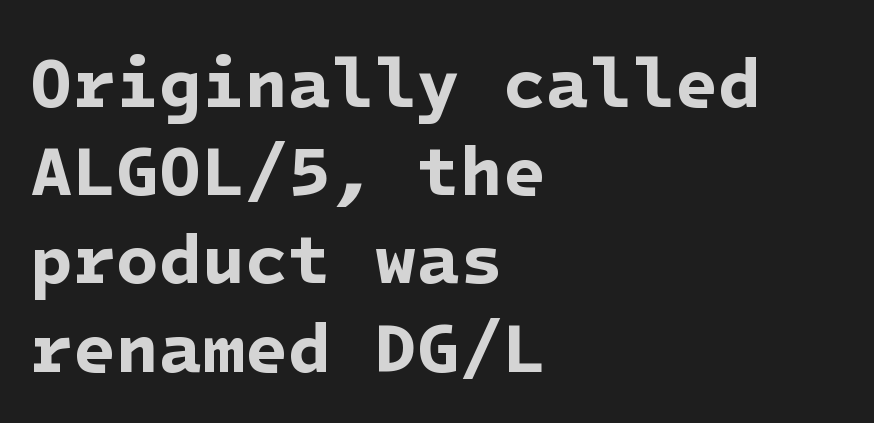
Q: Is the text bold? A: Yes.
Q: Is the typeface a serif or a sans-serif typeface? A: Sans-serif.
Q: Is the text underlined? A: No.
Q: How is the paragraph aligned? A: Left-aligned.
Q: Is the spacing between letters normal or unusually wide? A: Normal.
Q: Is the spacing between lines tight, normal or loose? A: Normal.
Q: Width (condensed, normal, or wide)? A: Normal.
Q: Stroke contrast? A: Low.
Q: x-height? A: Medium.
